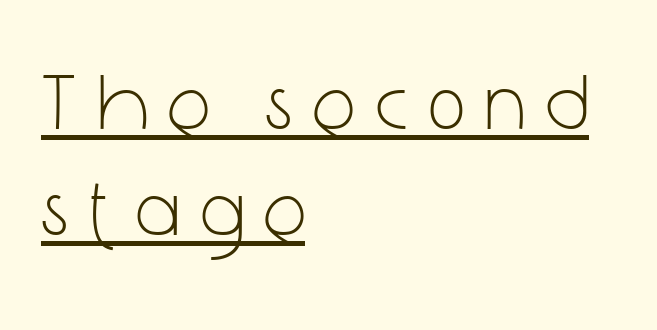
The image shows 79 px light, condensed sans-serif type, upright; set left-aligned, normal line spacing (1.34x), unusually wide letter spacing (+0.28 em), underlined; low stroke contrast and a medium x-height.
